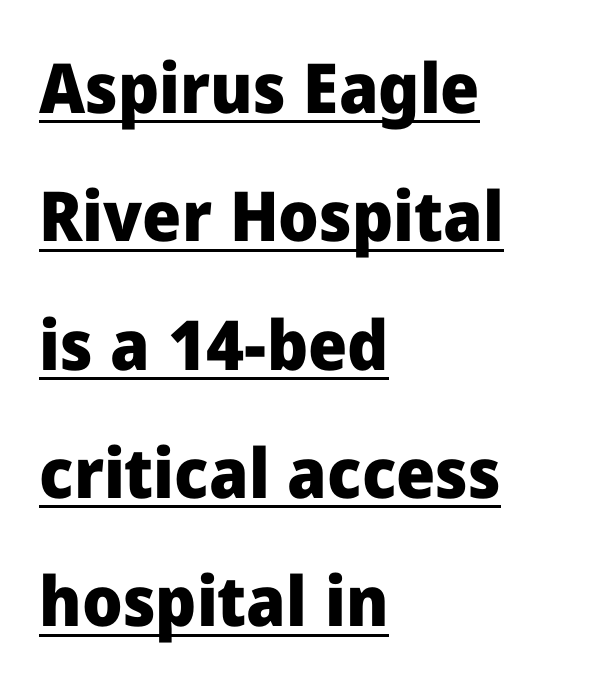
{"serif": "no", "italic": "no", "bold": "yes", "weight": "heavy", "width": "normal", "stroke_contrast": "low", "x_height": "medium", "monospaced": "no", "underline": "yes", "align": "left", "line_spacing_ratio": 1.86, "letter_spacing": "normal", "letter_spacing_em": 0.0, "glyph_px": 69}
